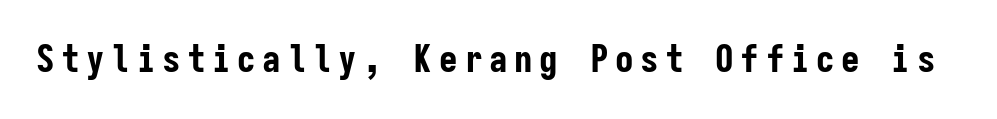
The specimen reads as upright at a glance. Note the uniform advance width — an 'i' takes as much space as an 'm'. Unlike a traditional serif, this face leaves its strokes unadorned. Typesetter's note: full bold, strokes at maximum text heaviness.
